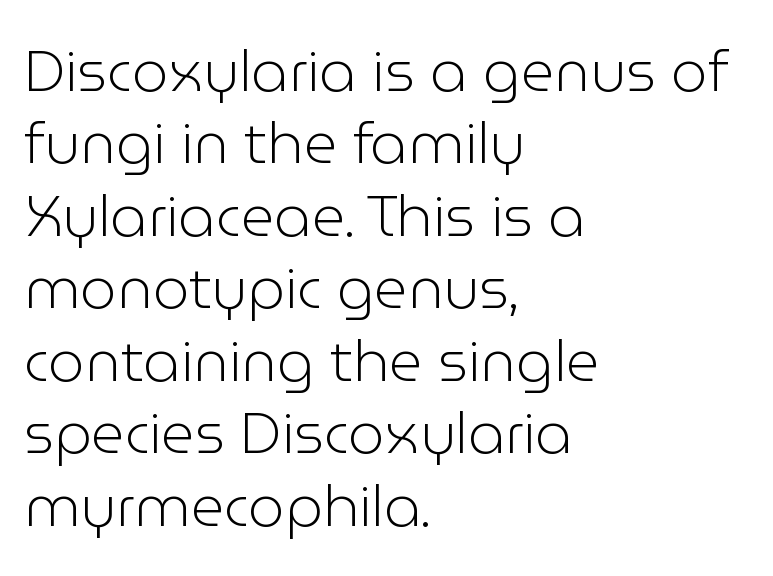
Q: Is the text bold? A: No.
Q: Is the text italic (slanted)? A: No, it is upright.
Q: Is the typeface a serif or a sans-serif typeface? A: Sans-serif.
Q: Is the text underlined? A: No.
Q: How is the paragraph aligned? A: Left-aligned.
Q: Is the spacing between letters normal or unusually wide? A: Normal.
Q: Is the spacing between lines tight, normal or loose? A: Normal.
Q: Width (condensed, normal, or wide)? A: Normal.
Q: Stroke contrast? A: Low.
Q: x-height? A: Medium.
Q: Monospaced? A: No.
